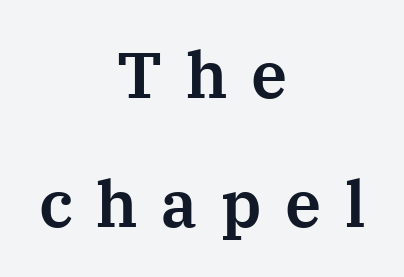
Q: Is the text italic (slanted)? A: No, it is upright.
Q: Is the typeface a serif or a sans-serif typeface? A: Serif.
Q: Is the text underlined? A: No.
Q: How is the paragraph aligned? A: Centered.
Q: Is the spacing between letters normal or unusually wide? A: Unusually wide.
Q: Is the spacing between lines tight, normal or loose? A: Loose.
Q: Width (condensed, normal, or wide)? A: Normal.
Q: Stroke contrast? A: Medium.
Q: x-height? A: Medium.
Q: Monospaced? A: No.
